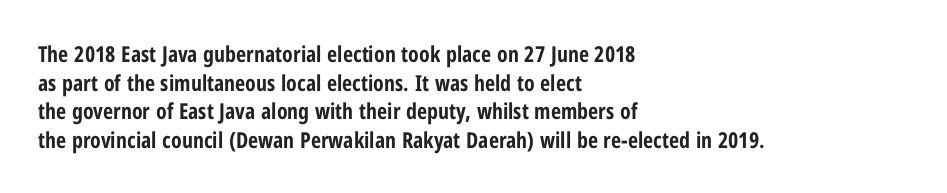
The image shows 22 px bold type, upright; set left-aligned, normal line spacing (1.3x), normal letter spacing, not underlined.
